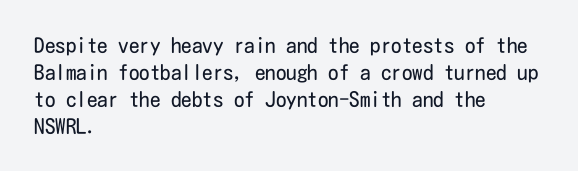
{"italic": "no", "bold": "no", "underline": "no", "align": "left", "line_spacing": "normal", "line_spacing_ratio": 1.28, "letter_spacing": "normal", "letter_spacing_em": 0.0, "glyph_px": 21}
